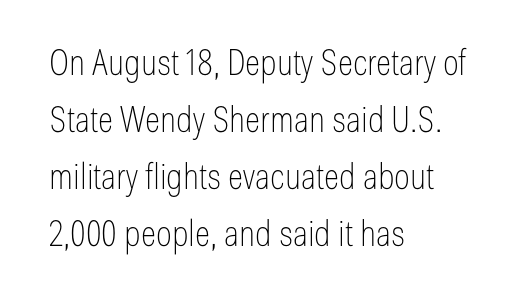
{"serif": "no", "italic": "no", "bold": "no", "weight": "thin", "width": "condensed", "stroke_contrast": "low", "x_height": "medium", "monospaced": "no", "underline": "no", "align": "left", "line_spacing": "normal", "line_spacing_ratio": 1.58, "letter_spacing": "normal", "letter_spacing_em": 0.0, "glyph_px": 36}
